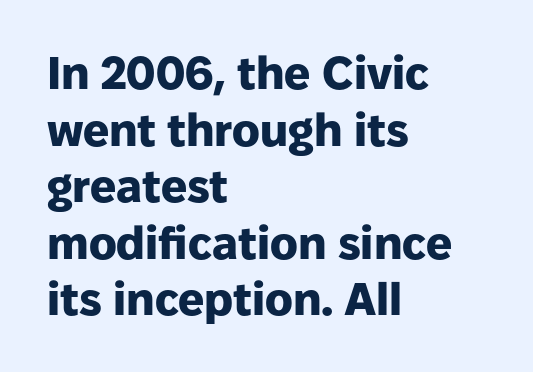
The image shows 46 px heavy sans-serif type, upright; set left-aligned, line spacing 1.23x, normal letter spacing, not underlined; low stroke contrast and a medium x-height.
